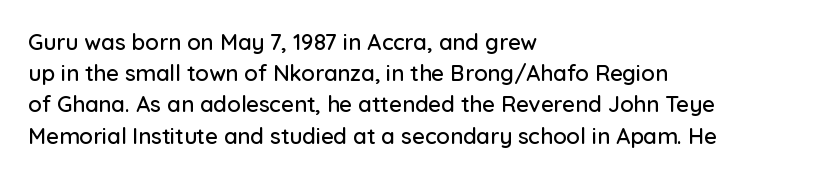
{"italic": "no", "underline": "no", "align": "left", "line_spacing": "normal", "line_spacing_ratio": 1.42, "letter_spacing": "normal", "letter_spacing_em": 0.0, "glyph_px": 22}
